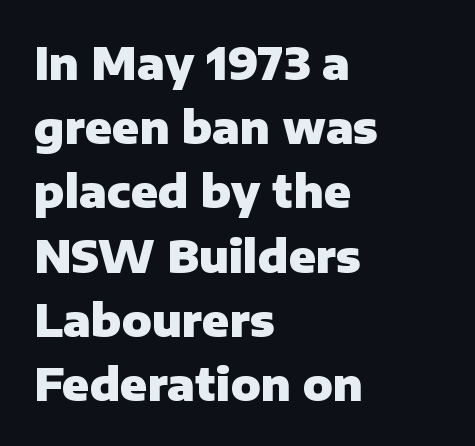
Q: Is the text bold? A: Yes.
Q: Is the text italic (slanted)? A: No, it is upright.
Q: Is the typeface a serif or a sans-serif typeface? A: Sans-serif.
Q: Is the text underlined? A: No.
Q: How is the paragraph aligned? A: Left-aligned.
Q: Is the spacing between letters normal or unusually wide? A: Normal.
Q: Is the spacing between lines tight, normal or loose? A: Normal.
Q: Width (condensed, normal, or wide)? A: Normal.
Q: Stroke contrast? A: Low.
Q: x-height? A: Medium.
Q: Monospaced? A: No.
